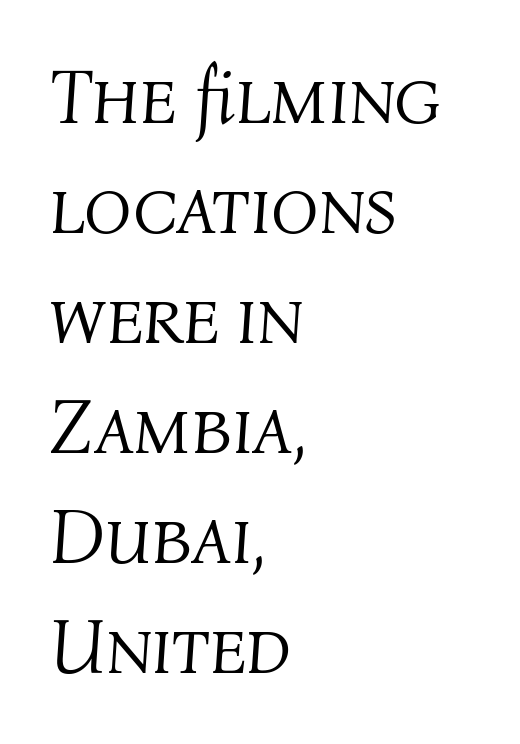
The image shows 78 px light type, italic (leaning right); set left-aligned, normal line spacing (1.41x), normal letter spacing, not underlined; medium stroke contrast and a medium x-height.
